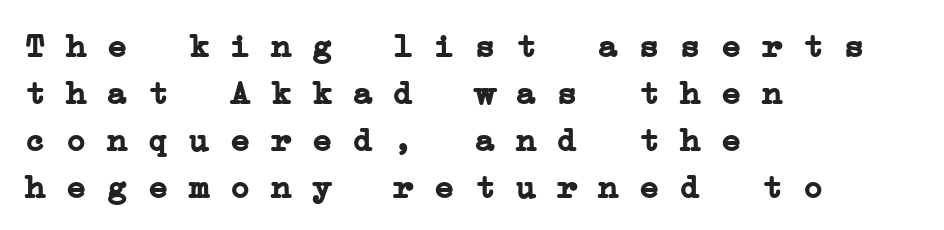
Q: Is the text bold? A: Yes.
Q: Is the typeface a serif or a sans-serif typeface? A: Serif.
Q: Is the text underlined? A: No.
Q: How is the paragraph aligned? A: Left-aligned.
Q: Is the spacing between letters normal or unusually wide? A: Normal.
Q: Is the spacing between lines tight, normal or loose? A: Normal.
Q: Width (condensed, normal, or wide)? A: Wide.
Q: Stroke contrast? A: Low.
Q: x-height? A: Medium.
Q: Monospaced? A: Yes.
